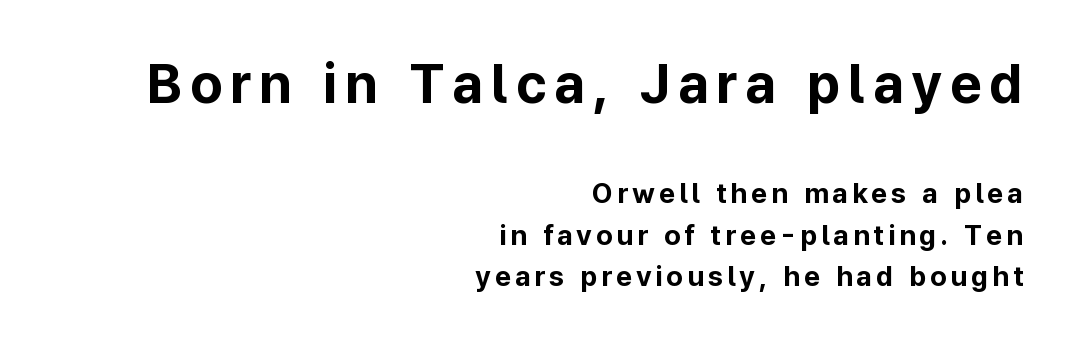
Notice how thick the strokes are: this is what a full bold looks like. Note the varied advance widths — an 'i' is clearly narrower than an 'm'. If you squint, the top block still reads clearly — it's the larger of the two. The passage shown stacks its lines at a standard gap.
